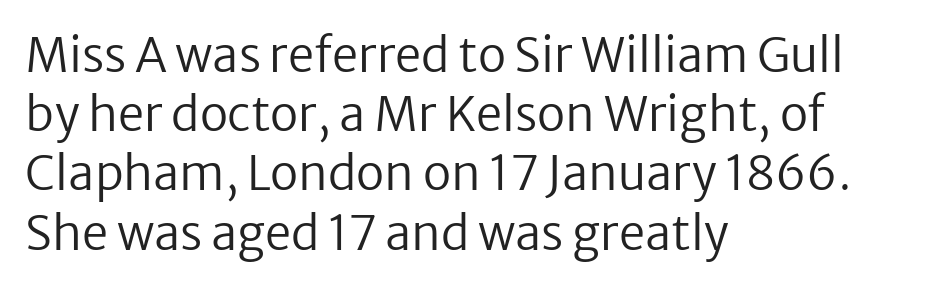
Q: Is the text bold? A: No.
Q: Is the text italic (slanted)? A: No, it is upright.
Q: Is the typeface a serif or a sans-serif typeface? A: Sans-serif.
Q: Is the text underlined? A: No.
Q: How is the paragraph aligned? A: Left-aligned.
Q: Is the spacing between letters normal or unusually wide? A: Normal.
Q: Is the spacing between lines tight, normal or loose? A: Normal.
Q: Width (condensed, normal, or wide)? A: Normal.
Q: Stroke contrast? A: Low.
Q: x-height? A: Medium.
Q: Monospaced? A: No.
